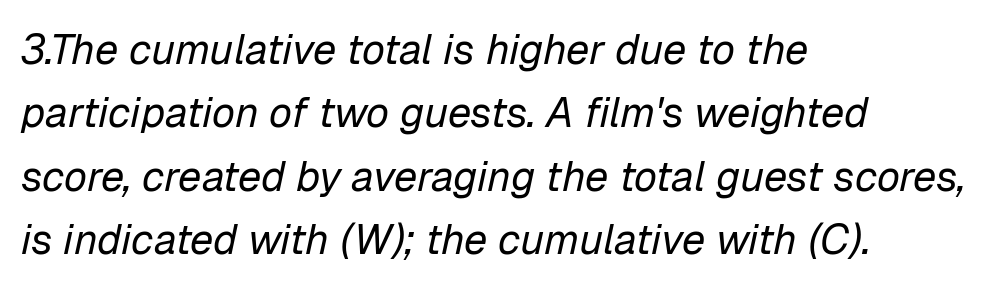
{"italic": "yes", "lean": "right", "slant_degrees": 12, "bold": "no", "weight": "regular", "width": "normal", "stroke_contrast": "low", "x_height": "medium", "monospaced": "no", "underline": "no", "align": "left", "line_spacing": "normal", "line_spacing_ratio": 1.51, "letter_spacing": "normal", "letter_spacing_em": 0.0, "glyph_px": 42}
